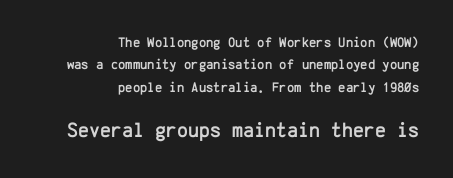
The image shows 21 px text type, upright; set right-aligned, normal line spacing (1.6x), normal letter spacing, not underlined; the second (bottom) block is 1.5x larger.
